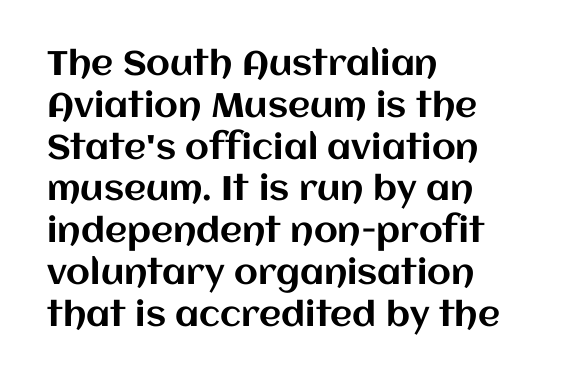
The image shows 34 px text type, upright; set left-aligned, line spacing 1.23x, normal letter spacing, not underlined; medium stroke contrast and a large x-height.
